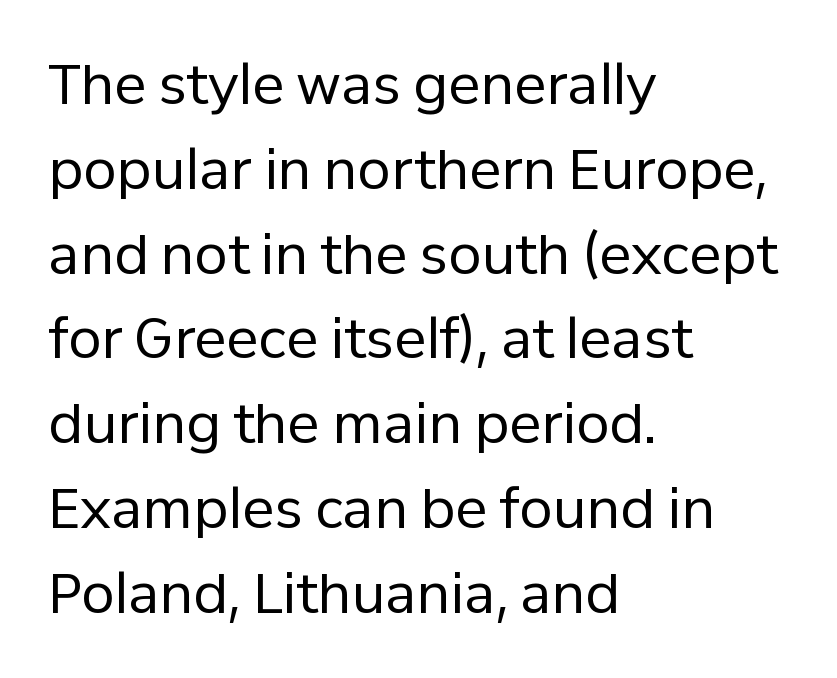
{"serif": "no", "italic": "no", "bold": "no", "weight": "regular", "width": "normal", "stroke_contrast": "low", "x_height": "medium", "monospaced": "no", "underline": "no", "align": "left", "line_spacing": "normal", "line_spacing_ratio": 1.57, "letter_spacing": "normal", "letter_spacing_em": 0.0, "glyph_px": 54}
